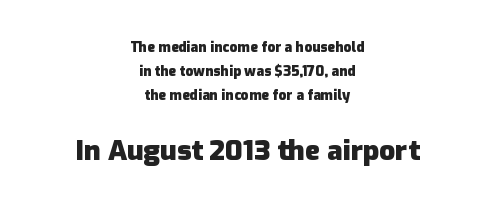
{"serif": "no", "italic": "no", "bold": "yes", "weight": "heavy", "width": "normal", "stroke_contrast": "low", "x_height": "medium", "monospaced": "no", "underline": "no", "align": "center", "line_spacing": "normal", "line_spacing_ratio": 1.7, "letter_spacing": "normal", "letter_spacing_em": 0.0, "larger_block": "second", "size_ratio": 2.0, "glyph_px": 28}
